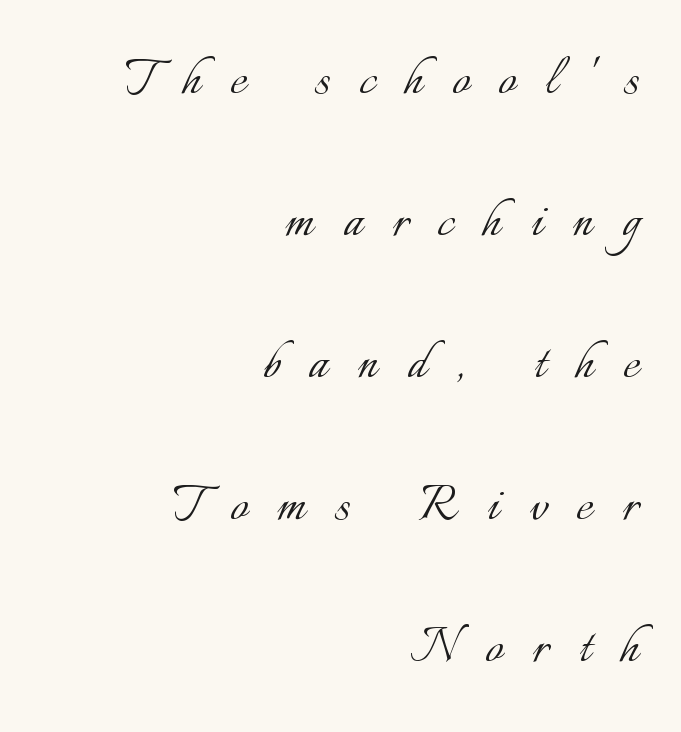
Leftover space on each line is placed entirely before the opening word. Here the designer chose a conventional face with non-uniform glyph widths. A bare baseline throughout the passage. Students, observe: this is what heavily led, spacious text looks like.
